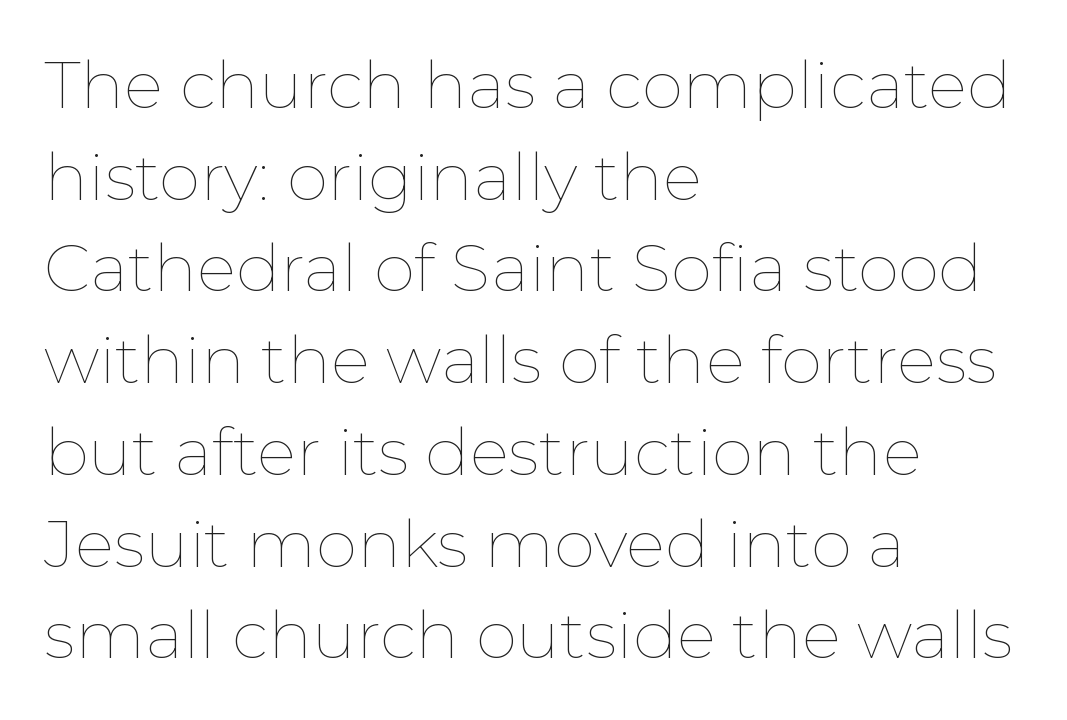
The paragraph has a hard left edge and a soft right edge. Stroke mass is kept to a normal reading level or below. Glance below the letters and you will spot only blank space. Italic: no, the glyphs are upright roman. A typesetter would call this leading conventional body-copy spacing. Note the varied advance widths — an 'i' is clearly narrower than an 'm'.
